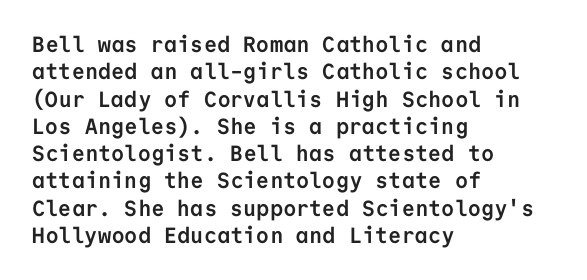
The image shows 22 px bold type, upright; set left-aligned, line spacing 1.24x, normal letter spacing, not underlined.
